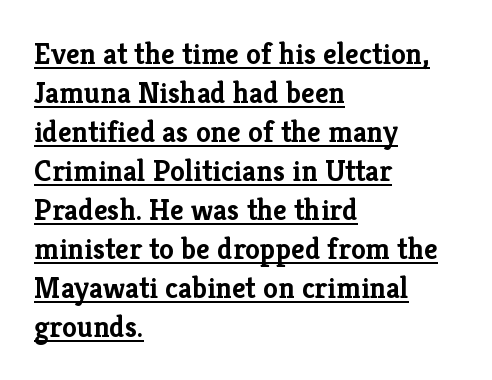
Q: Is the text bold? A: Yes.
Q: Is the text italic (slanted)? A: No, it is upright.
Q: Is the typeface a serif or a sans-serif typeface? A: Serif.
Q: Is the text underlined? A: Yes.
Q: How is the paragraph aligned? A: Left-aligned.
Q: Is the spacing between letters normal or unusually wide? A: Normal.
Q: Is the spacing between lines tight, normal or loose? A: Normal.
Q: Width (condensed, normal, or wide)? A: Normal.
Q: Stroke contrast? A: Low.
Q: x-height? A: Medium.
Q: Monospaced? A: No.
